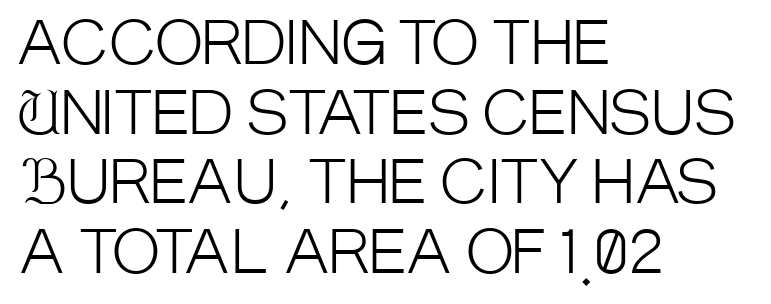
No feet cap the strokes, marking this as sans-serif type. Proportional: the letters do not fall into vertical columns. The characters are drawn with everyday or finer stroke widths. Italic: no, the glyphs are upright roman. Each line starts at the same left margin while the right side varies. Type without underlining.
